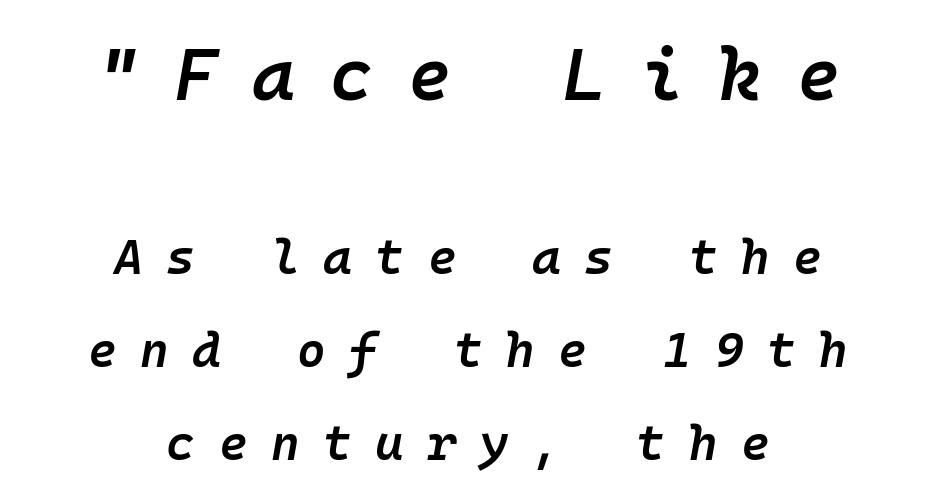
{"italic": "yes", "lean": "right", "slant_degrees": 10, "bold": "semi", "weight": "semibold", "width": "normal", "stroke_contrast": "low", "x_height": "medium", "monospaced": "yes", "underline": "no", "align": "center", "line_spacing_ratio": 1.89, "letter_spacing": "wide", "letter_spacing_em": 0.48, "larger_block": "first", "size_ratio": 1.49, "glyph_px": 73}
